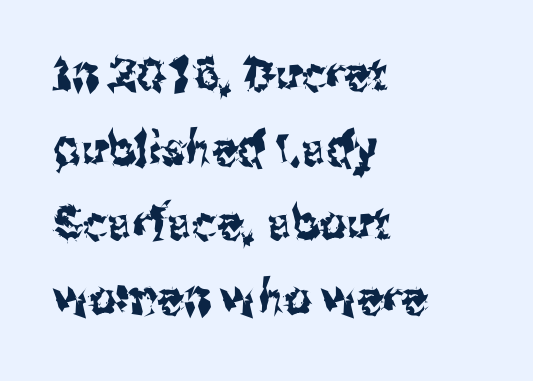
The image shows 47 px condensed sans-serif type, upright; set left-aligned, normal line spacing (1.59x), normal letter spacing, not underlined; medium stroke contrast and a medium x-height.
